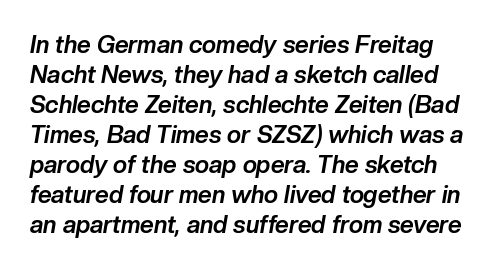
Q: Is the text bold? A: Yes.
Q: Is the text italic (slanted)? A: Yes, it leans right by about 10 degrees.
Q: Is the text underlined? A: No.
Q: Is the spacing between letters normal or unusually wide? A: Normal.
Q: Is the spacing between lines tight, normal or loose? A: Normal.
